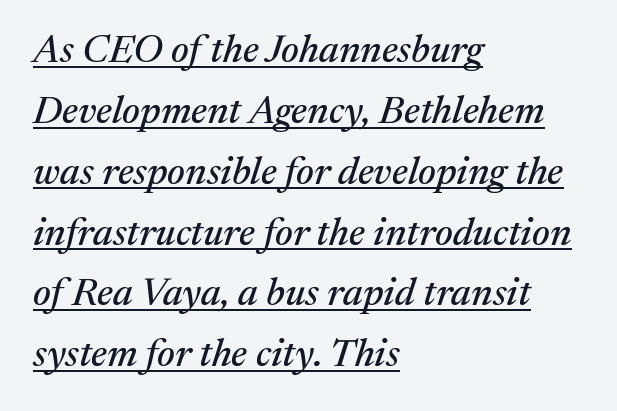
Line beginnings align vertically; line endings do not. This rendering employs a face with finishing strokes, i.e., a serif. This sample keeps an unexceptional amount of space between lines. Each letter keeps its own natural width here, so spacing adapts to shape. Compared with undecorated copy, this sample adds a rule below the words. Nothing unusual about the tracking: characters are spaced as the font intends.
